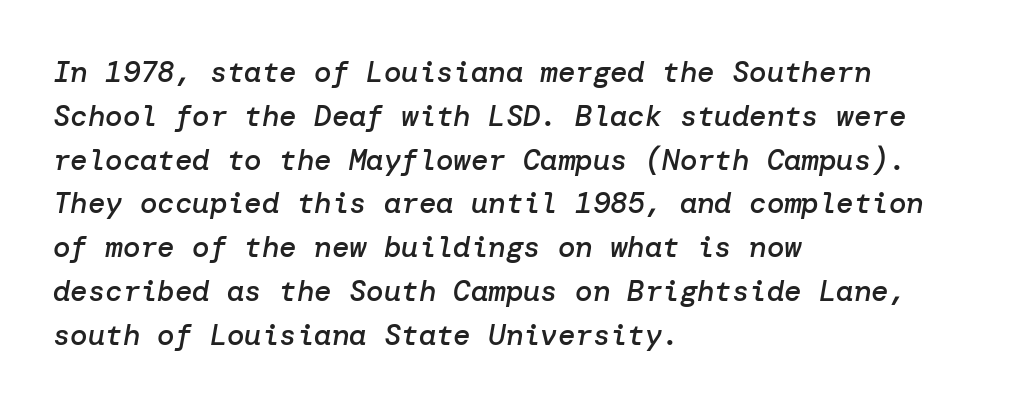
{"italic": "yes", "lean": "right", "slant_degrees": 10, "bold": "semi", "weight": "semibold", "width": "normal", "stroke_contrast": "low", "x_height": "medium", "underline": "no", "align": "left", "line_spacing": "normal", "line_spacing_ratio": 1.51, "letter_spacing": "normal", "letter_spacing_em": 0.0, "glyph_px": 29}
